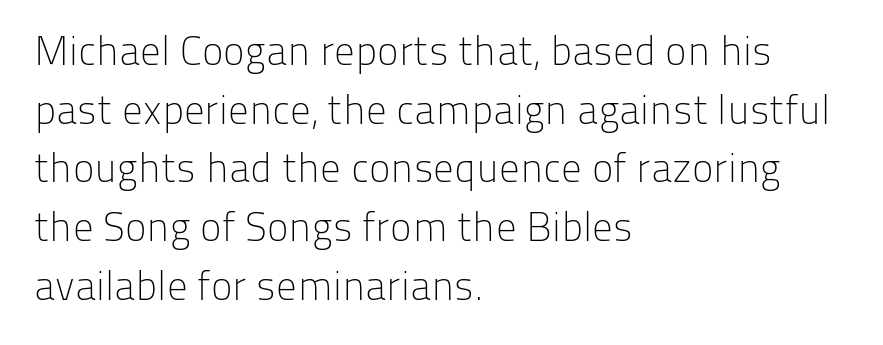
The image shows 41 px light sans-serif type, upright; set left-aligned, normal line spacing (1.43x), normal letter spacing, not underlined; low stroke contrast and a medium x-height.
